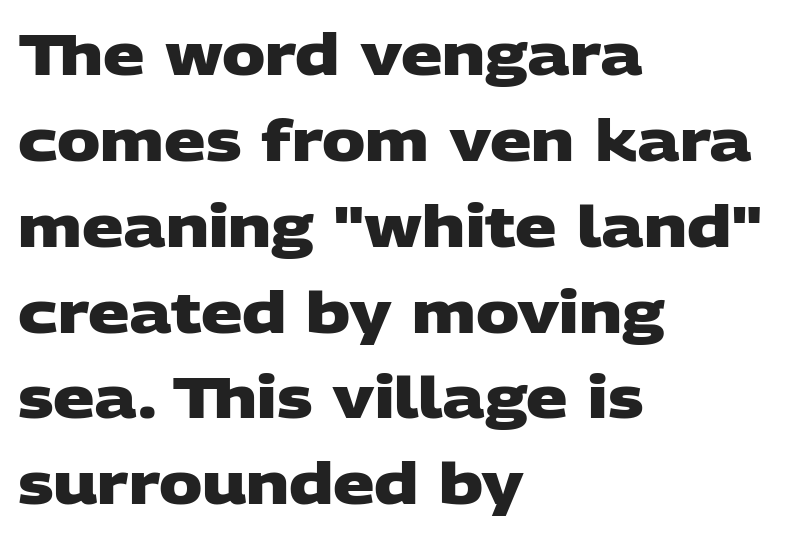
Check under the words: just untouched page. The text block is weighted toward the left margin, trailing off unevenly rightward. Honestly, the row spacing looks completely unremarkable. A typesetter would call this zero additional tracking.
